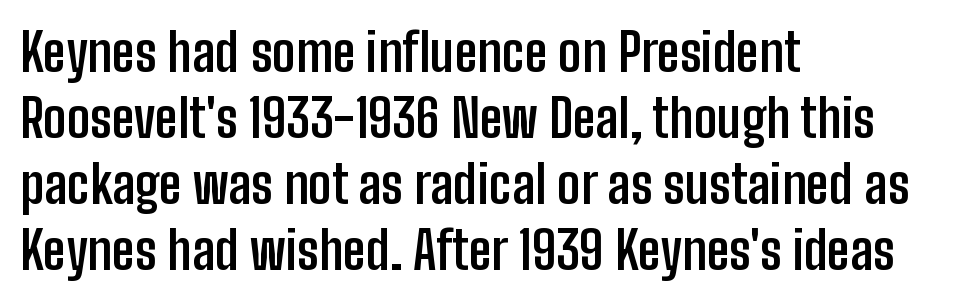
The image shows 52 px semibold, condensed sans-serif type, upright; set left-aligned, normal line spacing (1.27x), normal letter spacing, not underlined; low stroke contrast and a medium x-height.
